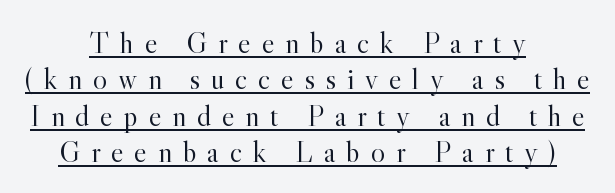
Q: Is the text bold? A: No.
Q: Is the text italic (slanted)? A: No, it is upright.
Q: Is the typeface a serif or a sans-serif typeface? A: Serif.
Q: Is the text underlined? A: Yes.
Q: How is the paragraph aligned? A: Centered.
Q: Is the spacing between letters normal or unusually wide? A: Unusually wide.
Q: Width (condensed, normal, or wide)? A: Normal.
Q: x-height? A: Small.
Q: Monospaced? A: No.
